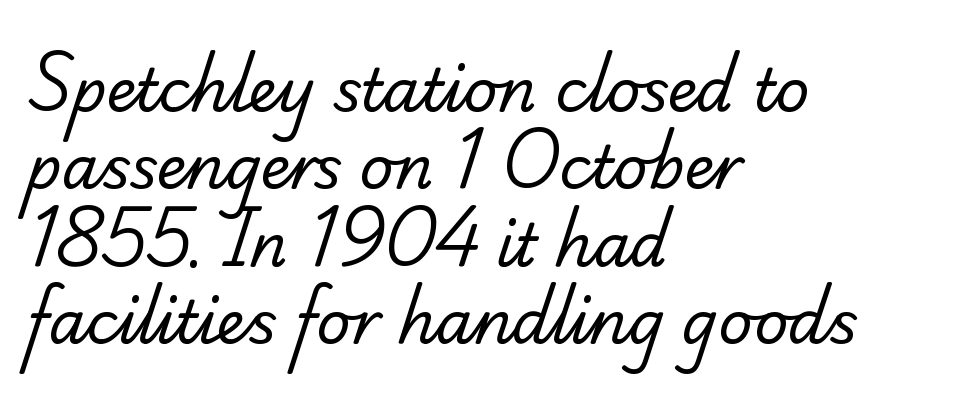
Q: Is the text bold? A: No.
Q: Is the typeface a serif or a sans-serif typeface? A: Serif.
Q: Is the text underlined? A: No.
Q: How is the paragraph aligned? A: Left-aligned.
Q: Is the spacing between letters normal or unusually wide? A: Normal.
Q: Is the spacing between lines tight, normal or loose? A: Normal.
Q: Width (condensed, normal, or wide)? A: Normal.
Q: Stroke contrast? A: Low.
Q: x-height? A: Small.
Q: Monospaced? A: No.
